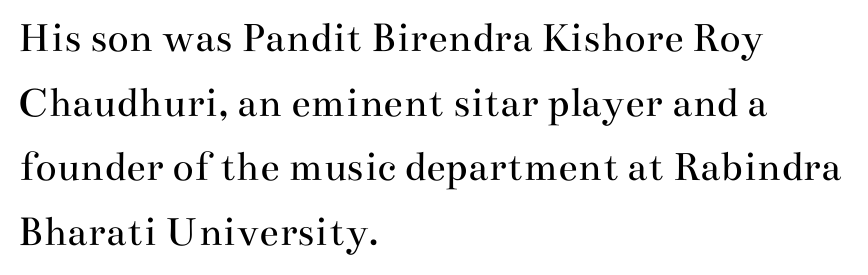
Q: Is the text bold? A: No.
Q: Is the text italic (slanted)? A: No, it is upright.
Q: Is the typeface a serif or a sans-serif typeface? A: Serif.
Q: Is the text underlined? A: No.
Q: How is the paragraph aligned? A: Left-aligned.
Q: Is the spacing between letters normal or unusually wide? A: Normal.
Q: Is the spacing between lines tight, normal or loose? A: Normal.
Q: Width (condensed, normal, or wide)? A: Wide.
Q: Stroke contrast? A: Medium.
Q: x-height? A: Small.
Q: Monospaced? A: No.
